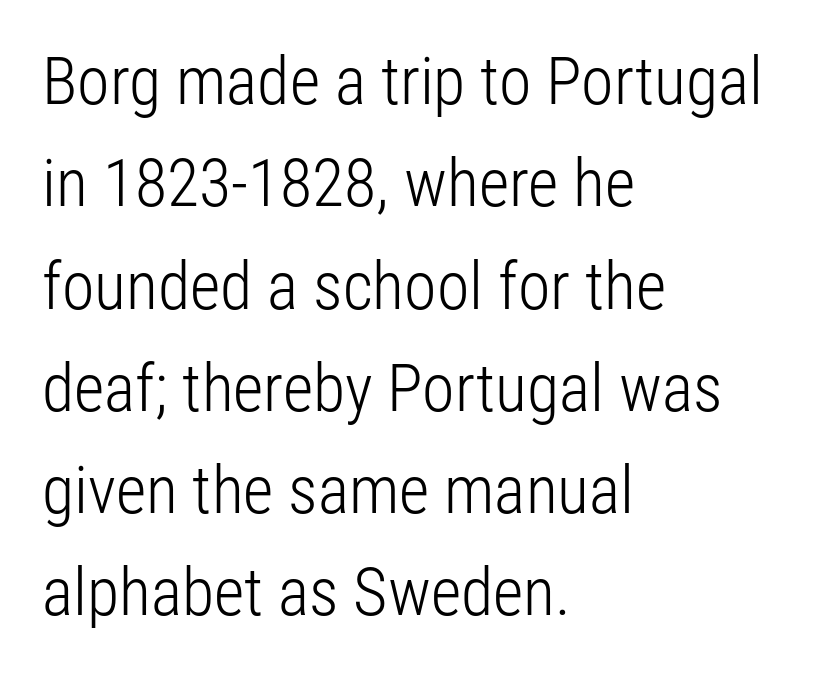
The image shows 66 px light, condensed sans-serif type, upright; set left-aligned, normal line spacing (1.55x), normal letter spacing, not underlined; low stroke contrast and a medium x-height.
